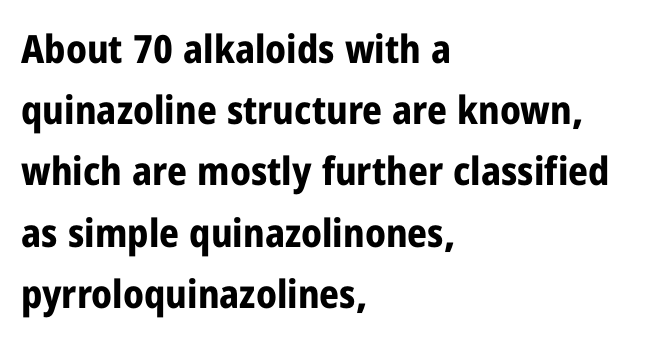
Q: Is the text bold? A: Yes.
Q: Is the text italic (slanted)? A: No, it is upright.
Q: Is the typeface a serif or a sans-serif typeface? A: Sans-serif.
Q: Is the text underlined? A: No.
Q: How is the paragraph aligned? A: Left-aligned.
Q: Is the spacing between letters normal or unusually wide? A: Normal.
Q: Is the spacing between lines tight, normal or loose? A: Normal.
Q: Width (condensed, normal, or wide)? A: Condensed.
Q: Stroke contrast? A: Low.
Q: x-height? A: Medium.
Q: Monospaced? A: No.
